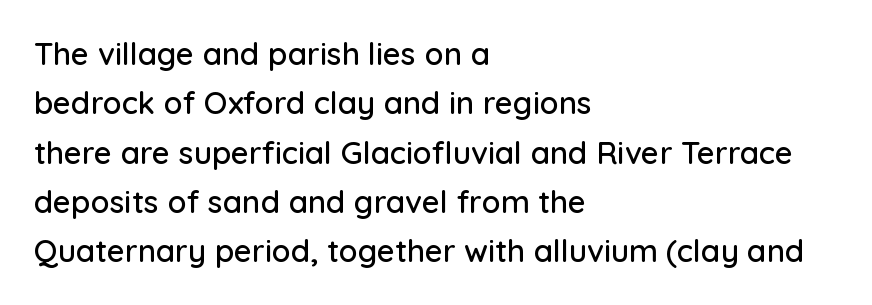
The specimen omits any rule beneath the text block's lines. Letterform terminals end flat and unadorned throughout the passage. Looks like regular typesetting: each glyph gets only the width it needs. How are the letters spaced? Ordinarily, with no added tracking. Line beginnings align vertically; line endings do not.
